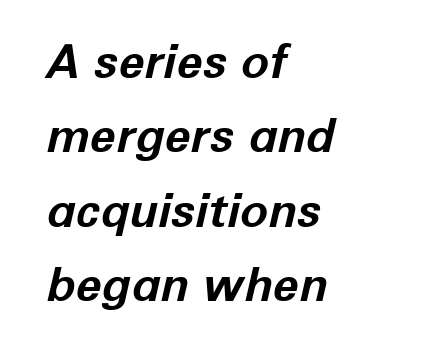
Q: Is the text bold? A: Yes.
Q: Is the text italic (slanted)? A: Yes, it leans right by about 12 degrees.
Q: Is the text underlined? A: No.
Q: How is the paragraph aligned? A: Left-aligned.
Q: Is the spacing between letters normal or unusually wide? A: Normal.
Q: Is the spacing between lines tight, normal or loose? A: Normal.
Q: Width (condensed, normal, or wide)? A: Normal.
Q: Stroke contrast? A: Low.
Q: x-height? A: Medium.
Q: Monospaced? A: No.
